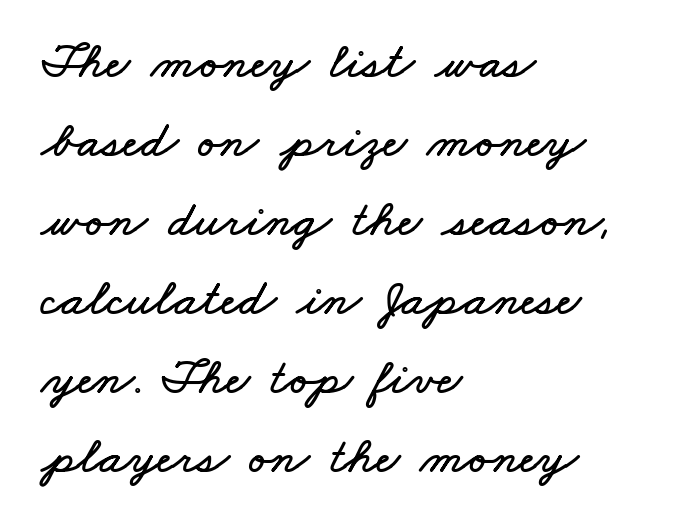
Q: Is the text underlined? A: No.
Q: How is the paragraph aligned? A: Left-aligned.
Q: Is the spacing between letters normal or unusually wide? A: Normal.
Q: Is the spacing between lines tight, normal or loose? A: Normal.
Q: Width (condensed, normal, or wide)? A: Wide.
Q: Stroke contrast? A: Low.
Q: x-height? A: Small.
Q: Monospaced? A: No.
